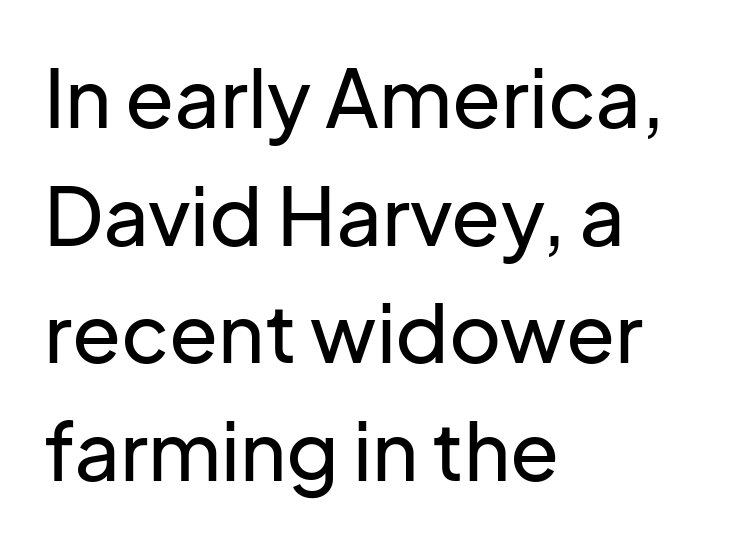
Q: Is the text italic (slanted)? A: No, it is upright.
Q: Is the typeface a serif or a sans-serif typeface? A: Sans-serif.
Q: Is the text underlined? A: No.
Q: How is the paragraph aligned? A: Left-aligned.
Q: Is the spacing between letters normal or unusually wide? A: Normal.
Q: Is the spacing between lines tight, normal or loose? A: Normal.
Q: Width (condensed, normal, or wide)? A: Normal.
Q: Stroke contrast? A: Low.
Q: x-height? A: Medium.
Q: Monospaced? A: No.
